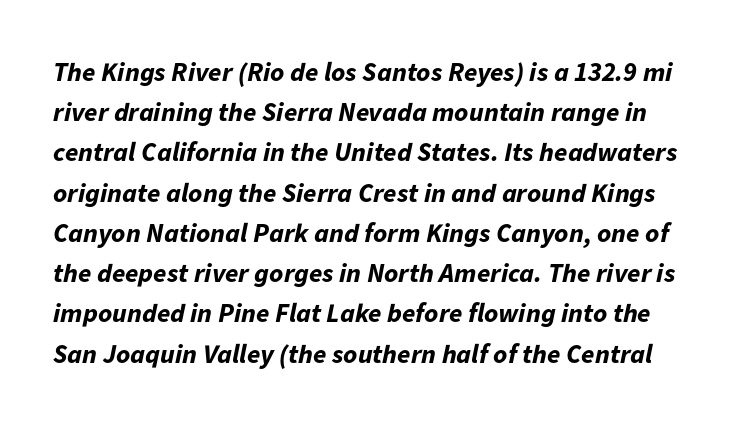
Q: Is the text bold? A: Yes.
Q: Is the text italic (slanted)? A: Yes, it leans right by about 11 degrees.
Q: Is the text underlined? A: No.
Q: Is the spacing between letters normal or unusually wide? A: Normal.
Q: Is the spacing between lines tight, normal or loose? A: Normal.
